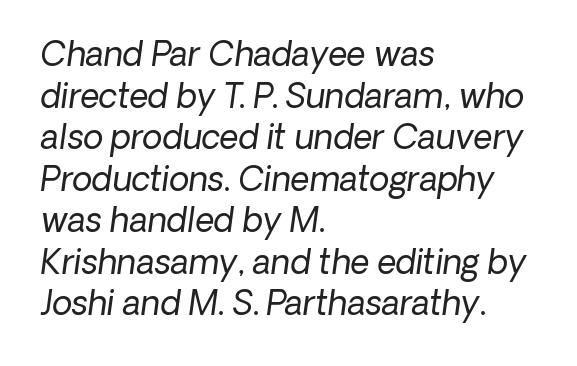
Q: Is the text bold? A: No.
Q: Is the typeface a serif or a sans-serif typeface? A: Sans-serif.
Q: Is the text underlined? A: No.
Q: How is the paragraph aligned? A: Left-aligned.
Q: Is the spacing between letters normal or unusually wide? A: Normal.
Q: Is the spacing between lines tight, normal or loose? A: Normal.
Q: Width (condensed, normal, or wide)? A: Normal.
Q: Stroke contrast? A: Low.
Q: x-height? A: Medium.
Q: Monospaced? A: No.
